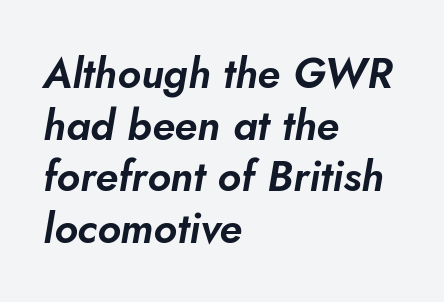
{"italic": "yes", "lean": "right", "slant_degrees": 5, "width": "normal", "stroke_contrast": "low", "x_height": "small", "monospaced": "no", "underline": "no", "align": "left", "line_spacing_ratio": 1.23, "letter_spacing": "normal", "letter_spacing_em": 0.0, "glyph_px": 42}
